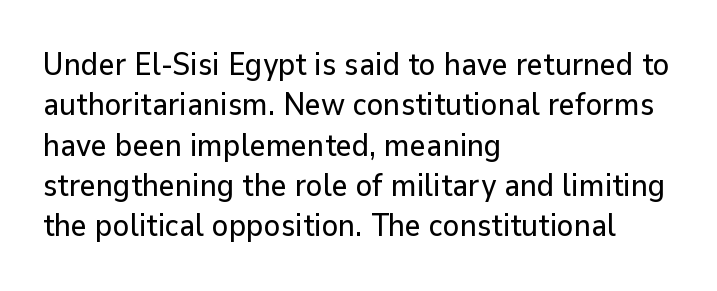
Tracking here is standard; glyphs follow each other at the usual distance. This is the regular roman posture of the typeface. The lines in this sample share a left origin and differ only in where they stop. Think of a printed novel: that variable character pitch is what you see here. The passage shown is typeset with a sans-serif family. In terms of leading, this rendering sits right in the middle.
